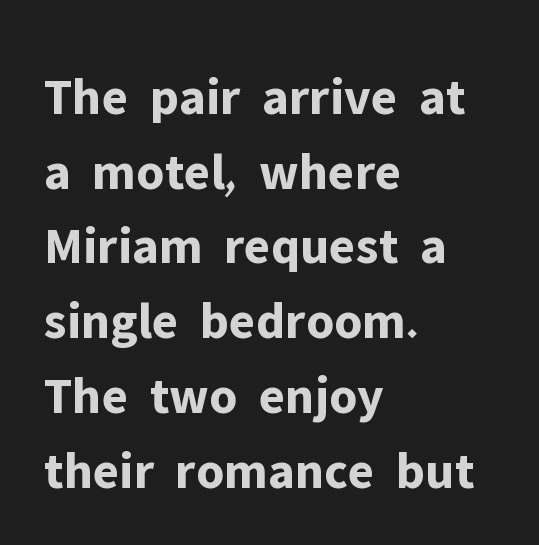
Q: Is the text bold? A: Yes.
Q: Is the text italic (slanted)? A: No, it is upright.
Q: Is the typeface a serif or a sans-serif typeface? A: Sans-serif.
Q: Is the text underlined? A: No.
Q: How is the paragraph aligned? A: Left-aligned.
Q: Is the spacing between letters normal or unusually wide? A: Normal.
Q: Is the spacing between lines tight, normal or loose? A: Normal.
Q: Width (condensed, normal, or wide)? A: Normal.
Q: Stroke contrast? A: Low.
Q: x-height? A: Medium.
Q: Monospaced? A: No.
